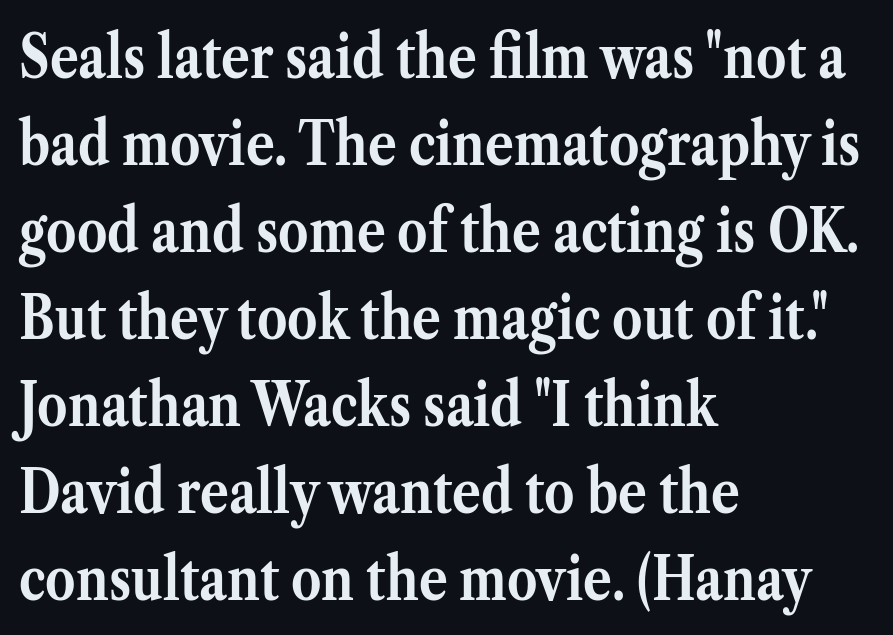
{"serif": "yes", "italic": "no", "bold": "yes", "weight": "semibold", "width": "normal", "stroke_contrast": "medium", "x_height": "medium", "monospaced": "no", "underline": "no", "align": "left", "line_spacing": "normal", "line_spacing_ratio": 1.45, "letter_spacing": "normal", "letter_spacing_em": 0.0, "glyph_px": 60}
